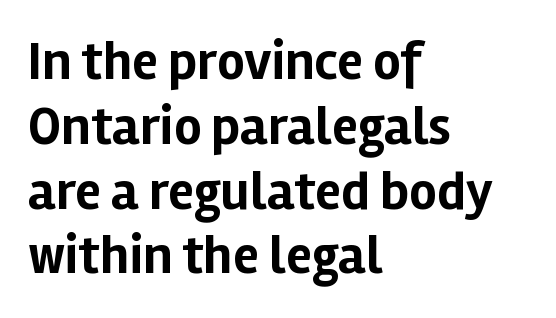
Q: Is the text bold? A: Yes.
Q: Is the text italic (slanted)? A: No, it is upright.
Q: Is the typeface a serif or a sans-serif typeface? A: Sans-serif.
Q: Is the text underlined? A: No.
Q: How is the paragraph aligned? A: Left-aligned.
Q: Is the spacing between letters normal or unusually wide? A: Normal.
Q: Width (condensed, normal, or wide)? A: Normal.
Q: Stroke contrast? A: Low.
Q: x-height? A: Medium.
Q: Monospaced? A: No.
